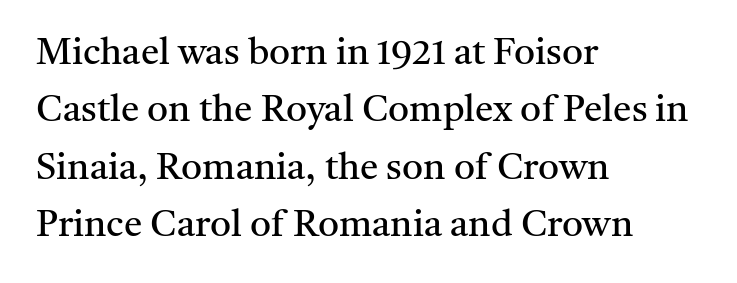
The image shows 37 px regular-weight serif type, upright; set left-aligned, normal line spacing (1.55x), normal letter spacing, not underlined; medium stroke contrast and a medium x-height.
